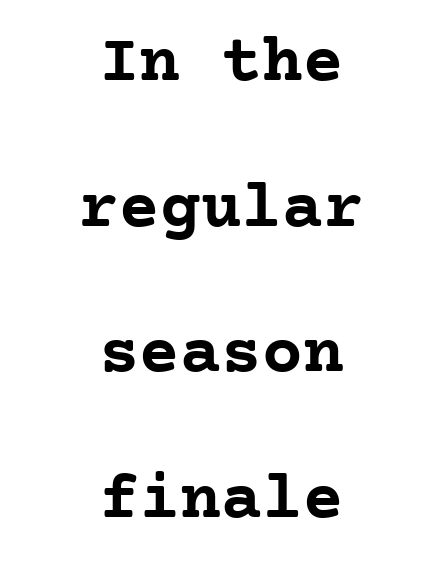
{"serif": "yes", "italic": "no", "bold": "yes", "weight": "semibold", "width": "normal", "stroke_contrast": "low", "x_height": "medium", "monospaced": "yes", "underline": "no", "align": "center", "line_spacing": "loose", "line_spacing_ratio": 2.14, "letter_spacing": "normal", "letter_spacing_em": 0.0, "glyph_px": 68}
